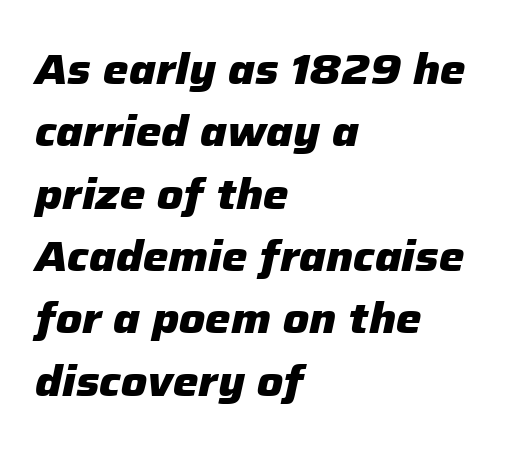
Rendered with sloped, italic letterforms. Pretty heavy lettering here — definitely bold. The rows are spaced the way most documents space them. Nothing unusual about the tracking: characters are spaced as the font intends.
